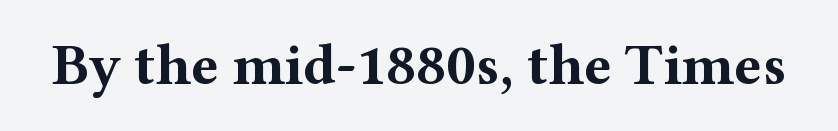
{"serif": "yes", "italic": "no", "bold": "yes", "weight": "bold", "width": "wide", "stroke_contrast": "medium", "x_height": "medium", "monospaced": "no", "underline": "no", "letter_spacing": "normal", "letter_spacing_em": 0.0, "glyph_px": 58}
